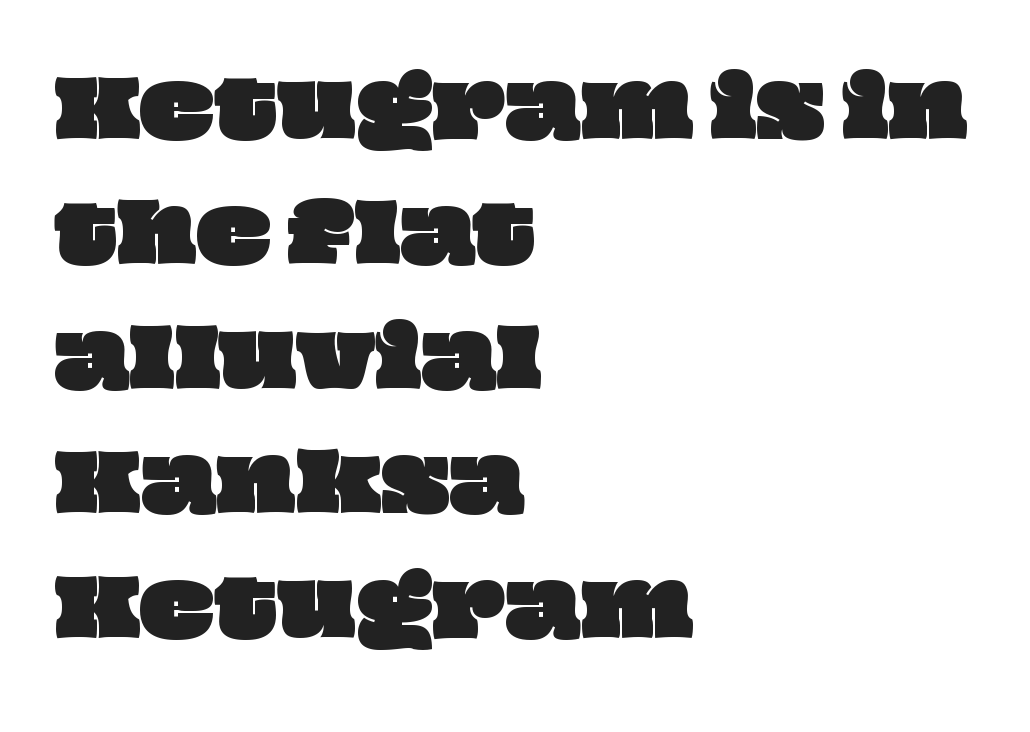
{"width": "wide", "stroke_contrast": "low", "x_height": "large", "monospaced": "no", "underline": "no", "align": "left", "line_spacing": "normal", "line_spacing_ratio": 1.6, "letter_spacing": "normal", "letter_spacing_em": 0.0, "glyph_px": 78}
